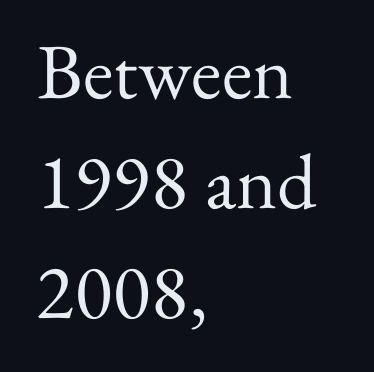
The image shows 78 px regular-weight serif type, upright; set left-aligned, normal line spacing (1.41x), normal letter spacing, not underlined; medium stroke contrast and a small x-height.
